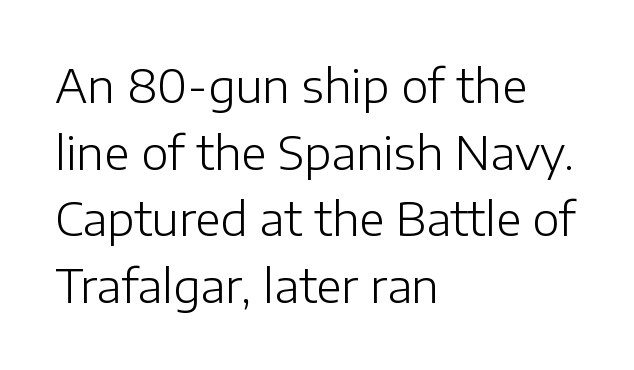
What's the leading like? Ordinary, nothing unusual. Quick note: underline off. A quiet, ordinary-to-light weight characterises the typeface. Reading down the block, your eye returns to a fixed left position each line.
